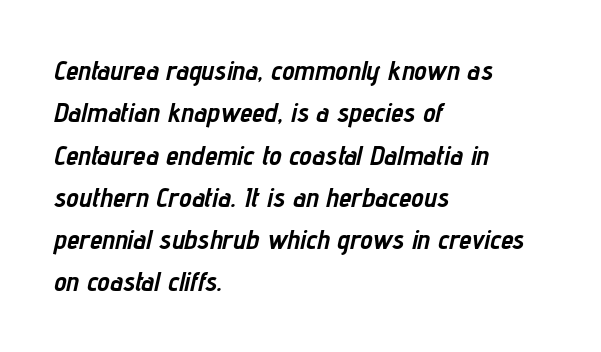
{"italic": "yes", "lean": "right", "slant_degrees": 12, "bold": "yes", "weight": "semibold", "width": "condensed", "stroke_contrast": "low", "x_height": "medium", "monospaced": "no", "underline": "no", "align": "left", "line_spacing": "normal", "line_spacing_ratio": 1.51, "letter_spacing": "normal", "letter_spacing_em": 0.0, "glyph_px": 28}
